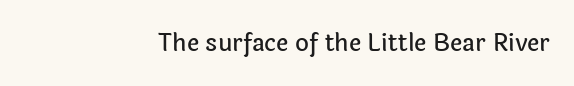
The gaps between neighbouring characters are ordinary and unremarkable. Ordinary non-slanted type is in use. The strip under each line holds only bare page. Line endings align vertically; line beginnings do not.
